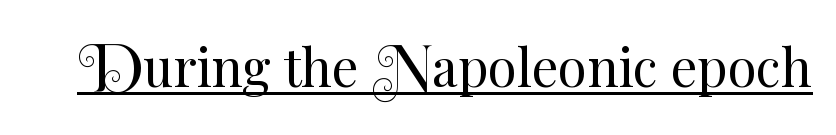
The image shows 52 px regular-weight type, upright; set normal letter spacing, underlined; medium stroke contrast and a small x-height.
